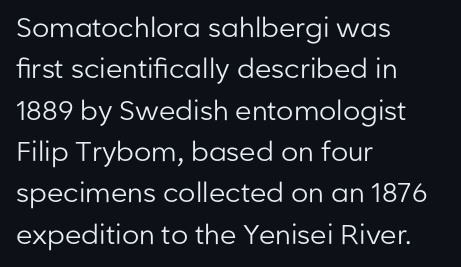
In terms of leading, this rendering sits right in the middle. The lettering stays uniformly vertical, giving the passage a roman look. Decoration check: the copy has no underline. The passage shown is not bold in any degree. How are the letters spaced? Ordinarily, with no added tracking.
